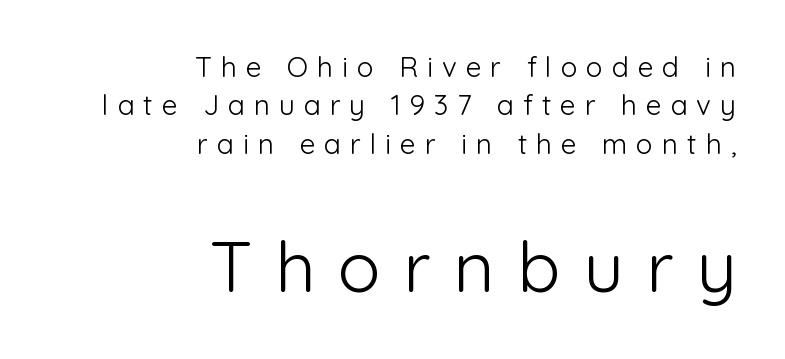
Short and long lines alike share a common ending point at right. Counters stay open thanks to moderate or lighter strokes. A typesetter would call this leading conventional body-copy spacing. A typesetter would mark this as roman, not italic. Just letters on the line, the space beneath them empty.
